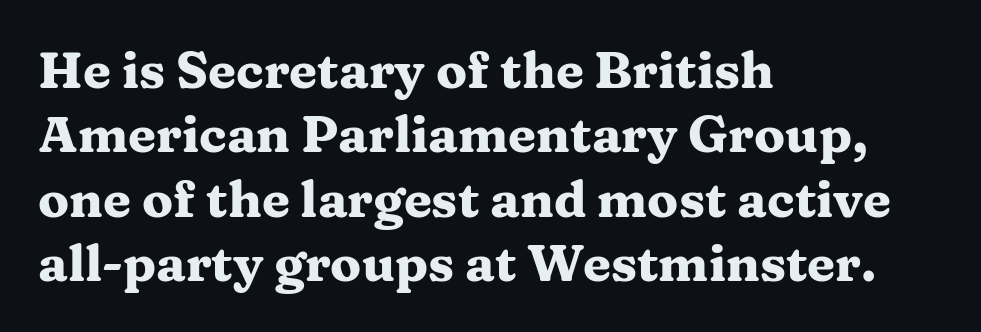
Summary of weight: heavy, a full bold. Horizontal bands of white between lines are of average thickness. The face used here is proportionally spaced, like ordinary book or web type. I'd call this a serif setting — the letters wear small feet.
